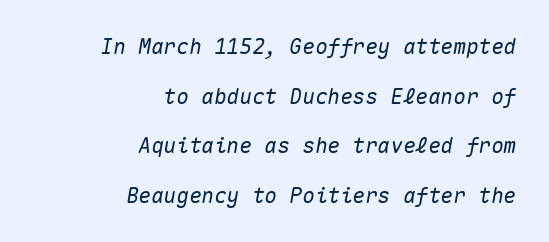
{"italic": "yes", "lean": "right", "slant_degrees": 10, "underline": "no", "align": "right", "line_spacing": "loose", "line_spacing_ratio": 2.36, "letter_spacing": "normal", "letter_spacing_em": 0.0, "glyph_px": 21}
